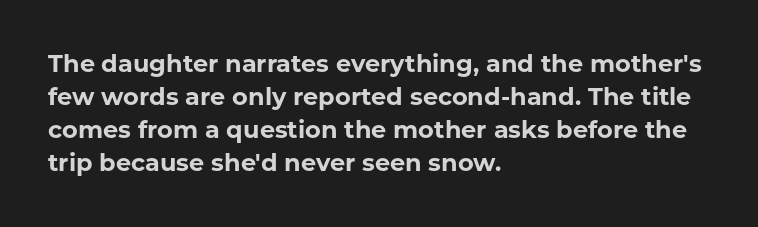
Q: Is the text bold? A: Yes.
Q: Is the text italic (slanted)? A: No, it is upright.
Q: Is the text underlined? A: No.
Q: How is the paragraph aligned? A: Left-aligned.
Q: Is the spacing between letters normal or unusually wide? A: Normal.
Q: Is the spacing between lines tight, normal or loose? A: Normal.
